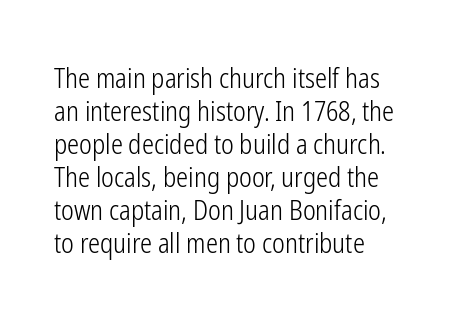
The type sits square on the baseline with zero lean. All the whitespace from short lines collects on the right. Students, note that the glyphs here touch the page at normal intervals. Weight class: somewhere from thin through regular. The foot of each line stays bare and open.
